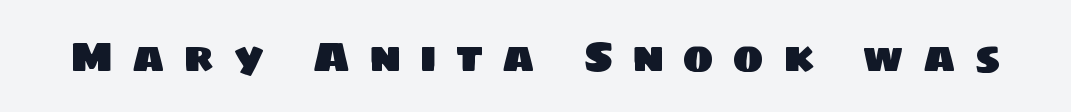
Someone cranked the tracking dial way up on this one. Has an underline been added? It has not. Font category for this specimen: sans-serif. These lines are rendered in a variable-pitch font.
